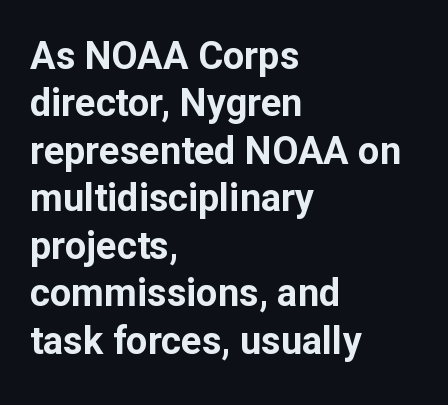
{"serif": "no", "italic": "no", "bold": "yes", "weight": "bold", "width": "normal", "stroke_contrast": "low", "x_height": "medium", "monospaced": "no", "underline": "no", "align": "left", "line_spacing": "normal", "line_spacing_ratio": 1.25, "letter_spacing": "normal", "letter_spacing_em": 0.0, "glyph_px": 38}
